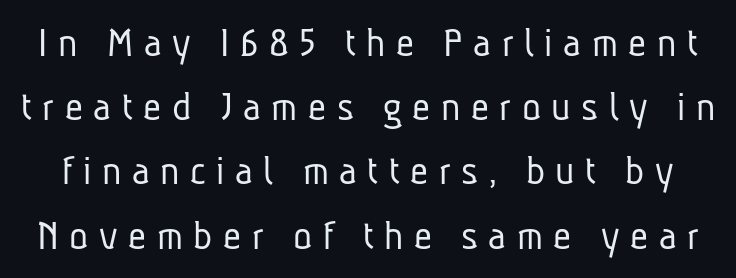
Only glyphs here, with clear space below each row. The characters are drawn with everyday or finer stroke widths. These lines are rendered in a variable-pitch font. The block of text has a typical density, with ordinary space between rows. The horizontal fit of the characters is loose and conspicuously gappy. Examine the stroke ends and you'll find no serifs.
